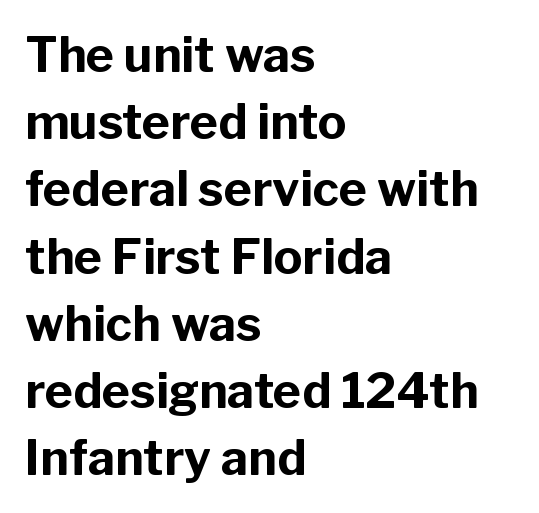
The image shows 48 px bold sans-serif type, upright; set left-aligned, normal line spacing (1.4x), normal letter spacing, not underlined; low stroke contrast and a medium x-height.
